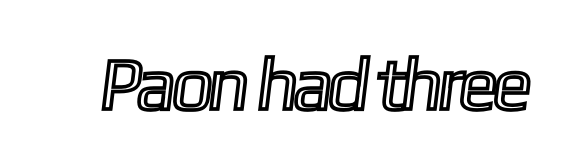
{"width": "condensed", "x_height": "medium", "monospaced": "no", "underline": "no", "letter_spacing": "normal", "letter_spacing_em": 0.0, "glyph_px": 74}
